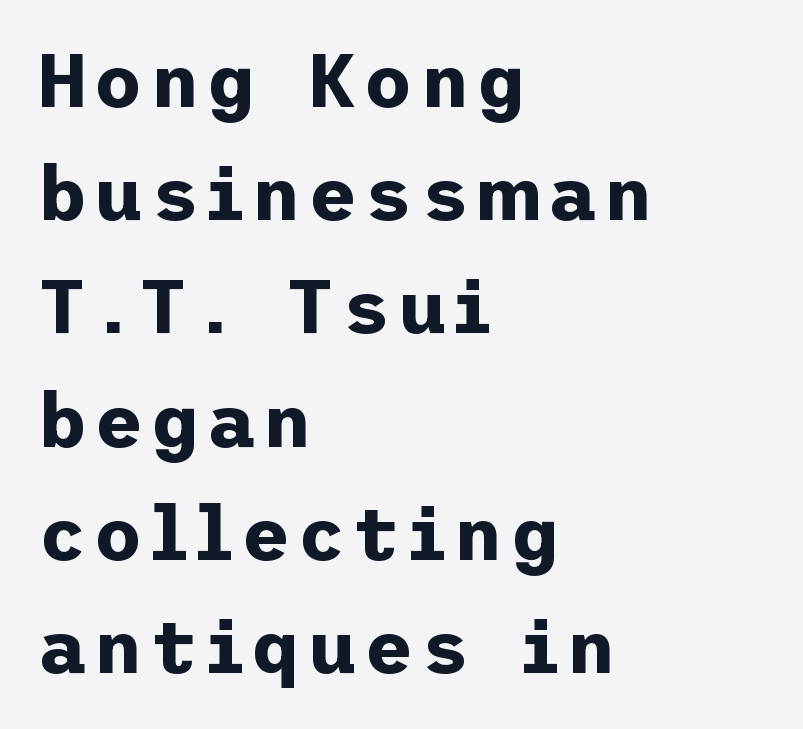
{"serif": "no", "italic": "no", "bold": "yes", "weight": "bold", "width": "normal", "stroke_contrast": "low", "x_height": "medium", "underline": "no", "align": "left", "line_spacing": "normal", "line_spacing_ratio": 1.51, "glyph_px": 75}
